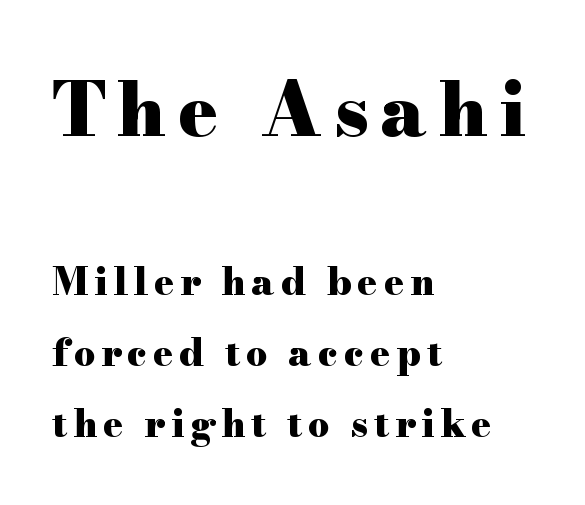
The image shows 74 px heavy, wide serif type, upright; set left-aligned, loose line spacing (1.92x), not underlined; the first (top) block is 2.0x larger; high stroke contrast and a small x-height.
